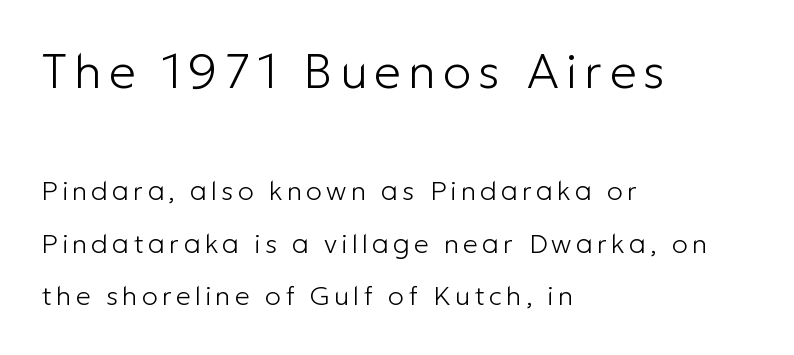
The image shows 48 px light sans-serif type, upright; set left-aligned, loose line spacing (1.95x), not underlined; the first (top) block is 1.78x larger; low stroke contrast and a medium x-height.
